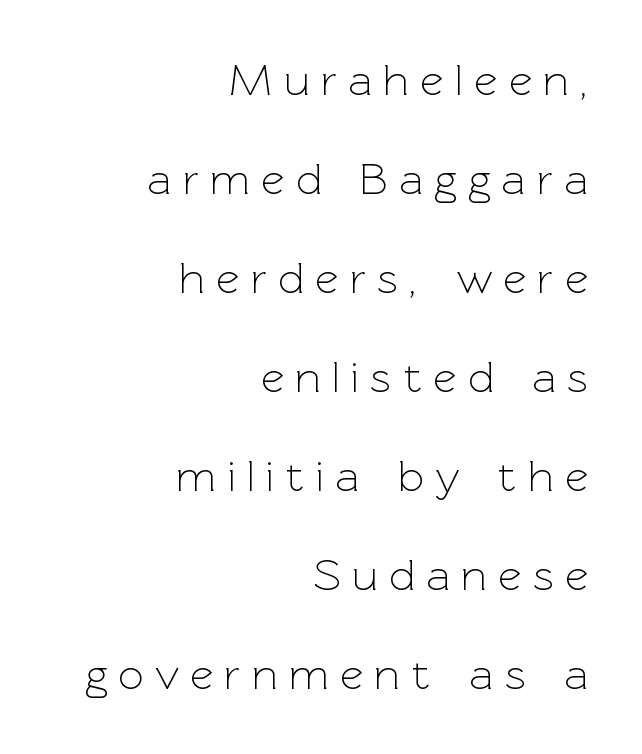
The image shows 45 px light sans-serif type, upright; set right-aligned, loose line spacing (2.2x), unusually wide letter spacing (+0.25 em), not underlined; a medium x-height.
